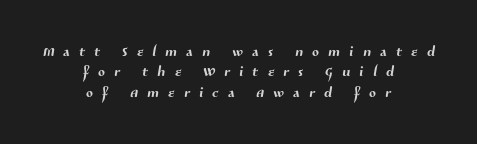
Only glyphs here, with clear space below each row. Students, observe: this is what under-led, compact text looks like. Here the glyphs are tracked loosely, breaking word shapes into spaced letters. Compared with a flush-left layout, this one balances lines on the center instead.
